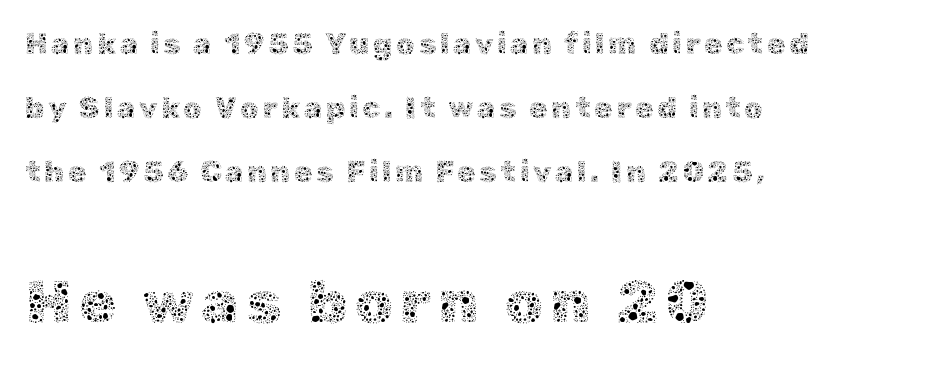
Q: Is the text bold? A: No.
Q: Is the text italic (slanted)? A: No, it is upright.
Q: Is the text underlined? A: No.
Q: How is the paragraph aligned? A: Left-aligned.
Q: Is the spacing between lines tight, normal or loose? A: Loose.
Q: Which block of text is set in a larger size, the first (top) or the second (bottom)? A: The second (bottom) one.
Q: Width (condensed, normal, or wide)? A: Normal.
Q: x-height? A: Medium.
Q: Monospaced? A: No.
